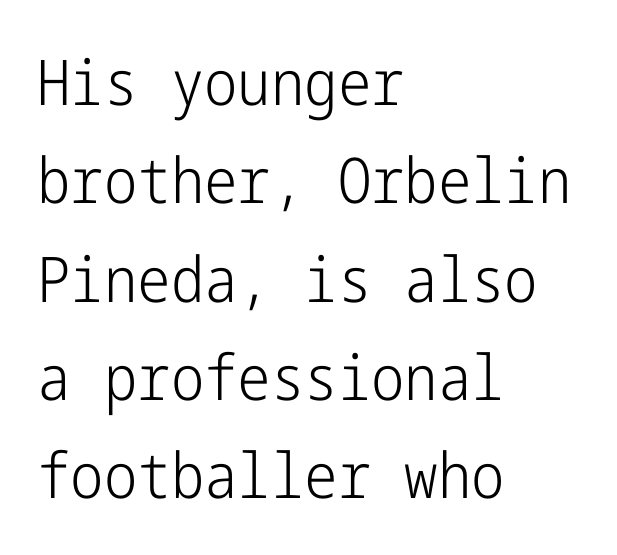
{"serif": "no", "italic": "no", "bold": "no", "weight": "light", "width": "condensed", "stroke_contrast": "low", "x_height": "medium", "underline": "no", "align": "left", "line_spacing": "normal", "line_spacing_ratio": 1.56, "letter_spacing": "normal", "letter_spacing_em": 0.0, "glyph_px": 63}
